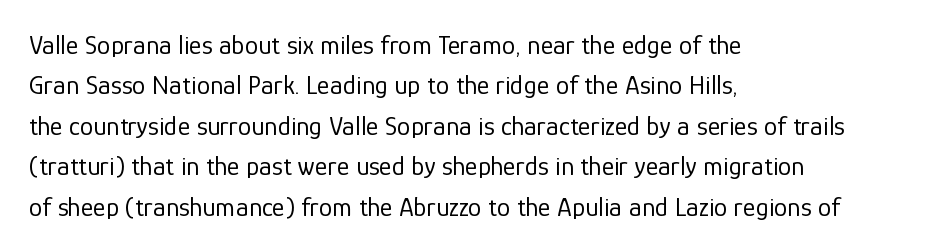
Q: Is the text bold? A: No.
Q: Is the text italic (slanted)? A: No, it is upright.
Q: Is the text underlined? A: No.
Q: How is the paragraph aligned? A: Left-aligned.
Q: Is the spacing between letters normal or unusually wide? A: Normal.
Q: Is the spacing between lines tight, normal or loose? A: Normal.
